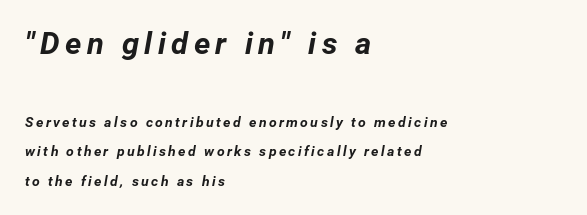
The rendering uses natural spacing where letterforms have individual widths. Emphasis by weight is at full strength: bold. The designer dialed line spacing up above the default. Here the first block reads like a headline and the second like body copy. Alignment: flush left. Emphasis-style slanted type is in use.
